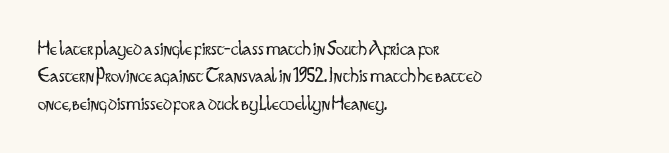
Reading down the block, your eye returns to a fixed left position each line. The weight tops out at a normal text grade. Interline gaps are of average width in this sample. The letters sit at their default tracking, neither squeezed nor spread.
